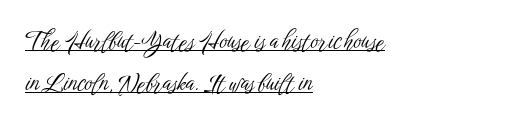
Q: Is the text bold? A: No.
Q: Is the text italic (slanted)? A: Yes.
Q: Is the text underlined? A: Yes.
Q: How is the paragraph aligned? A: Left-aligned.
Q: Is the spacing between letters normal or unusually wide? A: Normal.
